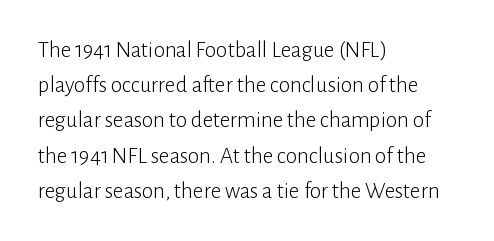
The image shows 23 px text type, upright; set left-aligned, normal line spacing (1.53x), normal letter spacing, not underlined.
